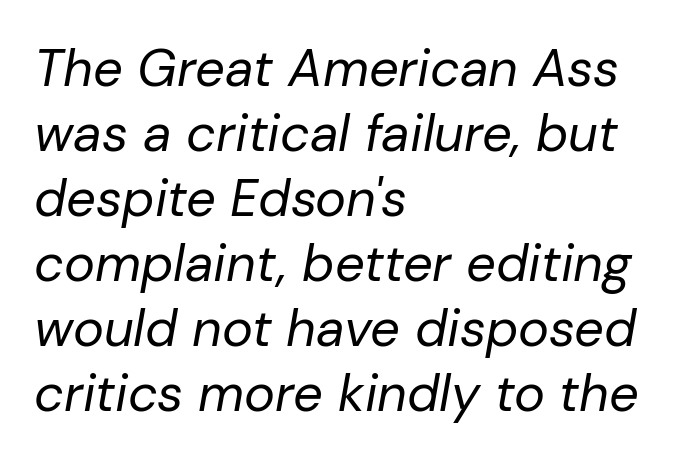
The image shows 52 px regular-weight type, italic (leaning right); set left-aligned, normal line spacing (1.25x), normal letter spacing, not underlined; low stroke contrast and a medium x-height.
